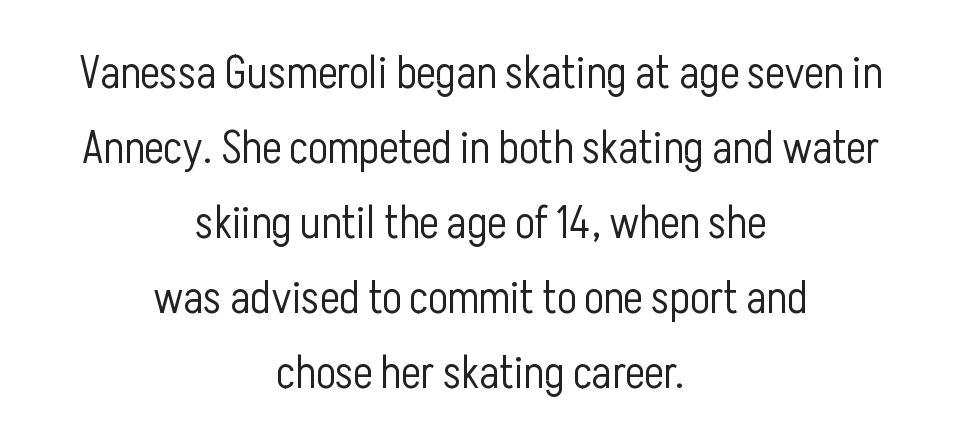
Q: Is the text bold? A: No.
Q: Is the text italic (slanted)? A: No, it is upright.
Q: Is the typeface a serif or a sans-serif typeface? A: Sans-serif.
Q: Is the text underlined? A: No.
Q: How is the paragraph aligned? A: Centered.
Q: Is the spacing between letters normal or unusually wide? A: Normal.
Q: Is the spacing between lines tight, normal or loose? A: Normal.
Q: Width (condensed, normal, or wide)? A: Condensed.
Q: Stroke contrast? A: Low.
Q: x-height? A: Medium.
Q: Monospaced? A: No.
